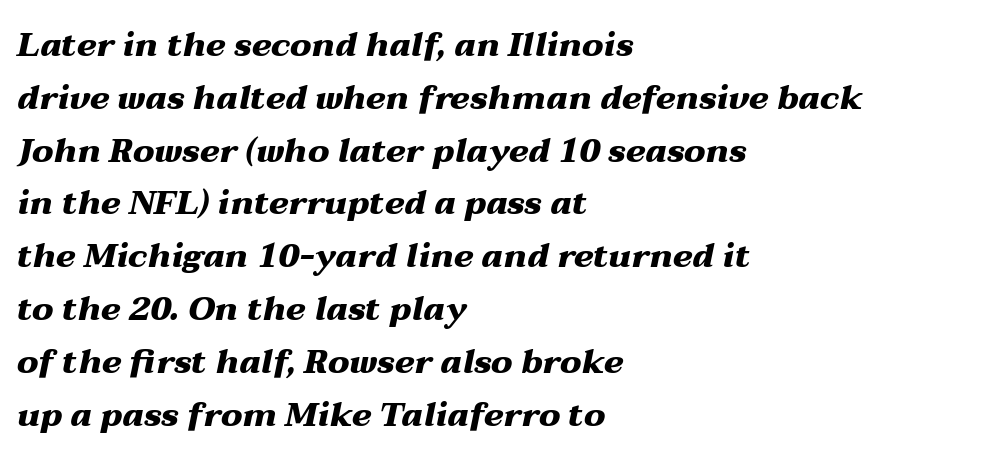
Interline gaps are of average width in this sample. Nobody touched the tracking dial on this one. It's the slanting kind of type. Compared with an ordinary text face, these strokes are far heavier — a full bold.
